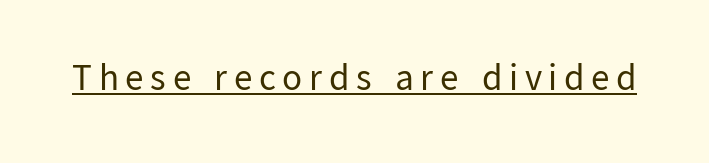
The image shows 37 px regular-weight sans-serif type, upright; set underlined; low stroke contrast and a medium x-height.
